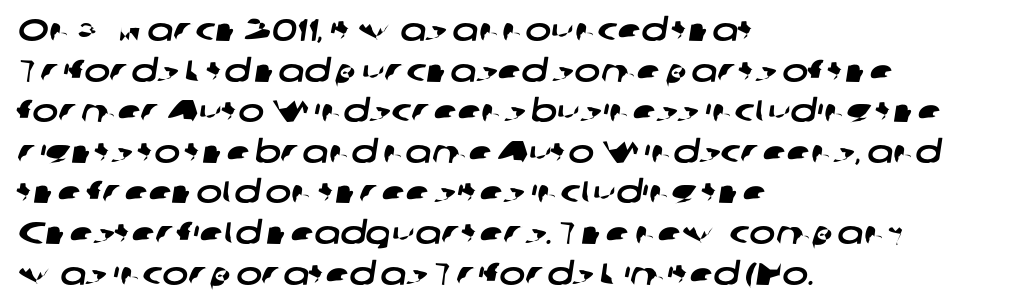
The image shows 31 px wide sans-serif type; set left-aligned, normal line spacing (1.31x), normal letter spacing, not underlined; low stroke contrast and a medium x-height.
